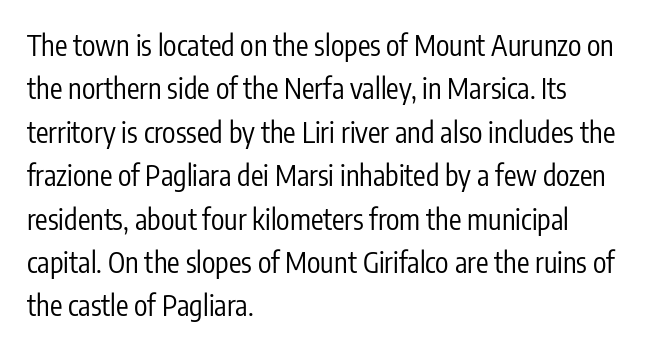
Character widths vary here, with narrow letters taking less room than wide ones. Each word holds together tightly as a unit, with standard inter-letter gaps. The text block is weighted toward the left margin, trailing off unevenly rightward. The rendering shows plain stroke endings on the letterforms — a sans-serif design. A clean baseline with only descenders dipping below it.
